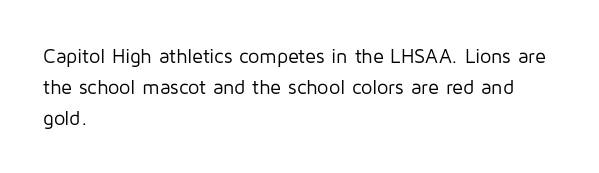
{"italic": "no", "bold": "no", "underline": "no", "align": "left", "line_spacing": "normal", "line_spacing_ratio": 1.54, "letter_spacing": "normal", "letter_spacing_em": 0.0, "glyph_px": 20}
